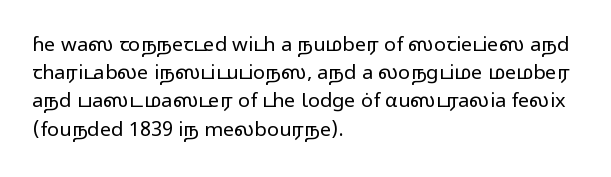
The image shows 20 px text type, upright; set left-aligned, normal line spacing (1.41x), normal letter spacing, not underlined.
